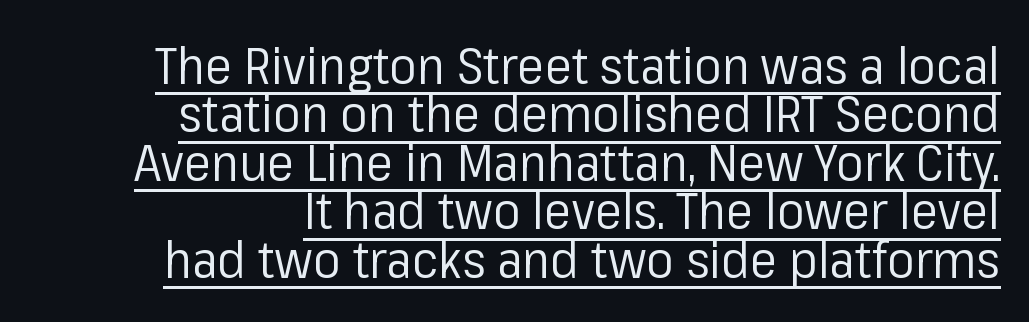
Q: Is the text bold? A: No.
Q: Is the text italic (slanted)? A: No, it is upright.
Q: Is the typeface a serif or a sans-serif typeface? A: Sans-serif.
Q: Is the text underlined? A: Yes.
Q: How is the paragraph aligned? A: Right-aligned.
Q: Is the spacing between letters normal or unusually wide? A: Normal.
Q: Is the spacing between lines tight, normal or loose? A: Tight.
Q: Width (condensed, normal, or wide)? A: Normal.
Q: Stroke contrast? A: Low.
Q: x-height? A: Medium.
Q: Monospaced? A: No.
